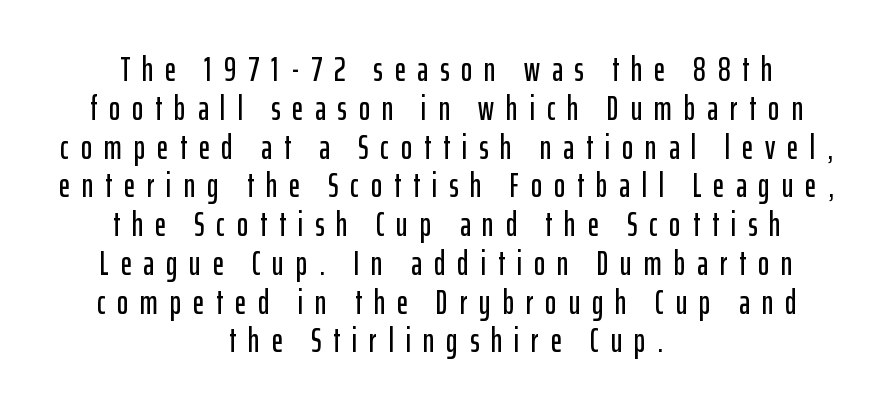
The image shows 34 px condensed sans-serif type, upright; set centered, tight line spacing (1.14x), unusually wide letter spacing (+0.35 em), not underlined; low stroke contrast and a medium x-height.
